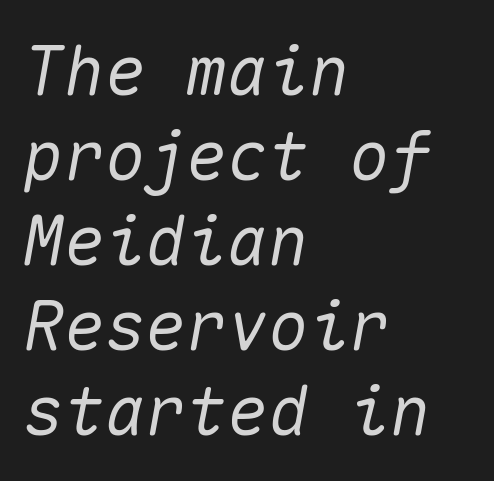
The image shows 68 px text type, italic (leaning right), monospaced; set left-aligned, normal line spacing (1.25x), normal letter spacing, not underlined; medium stroke contrast and a medium x-height.
